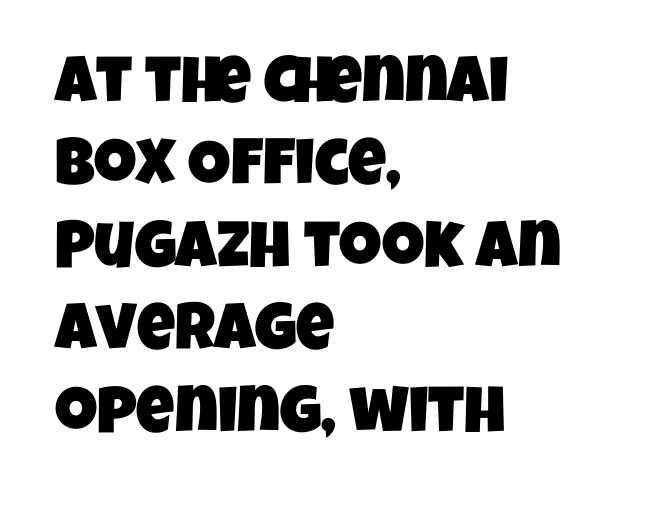
Q: Is the typeface a serif or a sans-serif typeface? A: Sans-serif.
Q: Is the text underlined? A: No.
Q: How is the paragraph aligned? A: Left-aligned.
Q: Is the spacing between letters normal or unusually wide? A: Normal.
Q: Is the spacing between lines tight, normal or loose? A: Normal.
Q: Width (condensed, normal, or wide)? A: Condensed.
Q: Stroke contrast? A: Low.
Q: x-height? A: Large.
Q: Monospaced? A: No.
